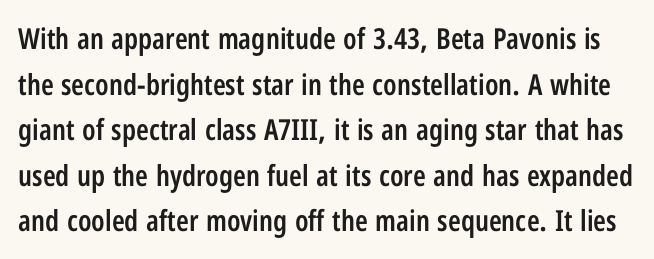
The image shows 29 px semibold, condensed sans-serif type, upright; set normal line spacing (1.57x), normal letter spacing, not underlined; low stroke contrast and a medium x-height.
